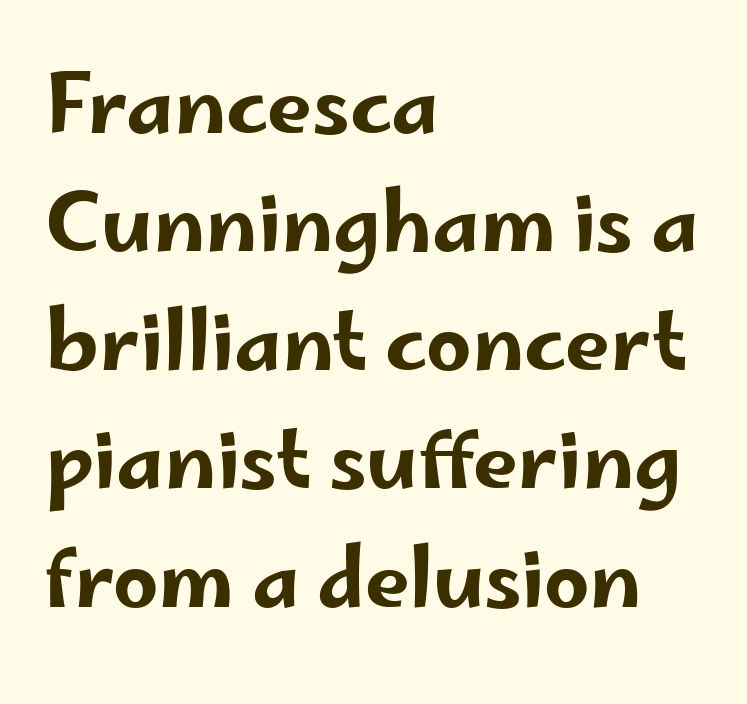
The image shows 80 px wide sans-serif type, upright; set left-aligned, normal line spacing (1.48x), normal letter spacing, not underlined; low stroke contrast and a small x-height.
